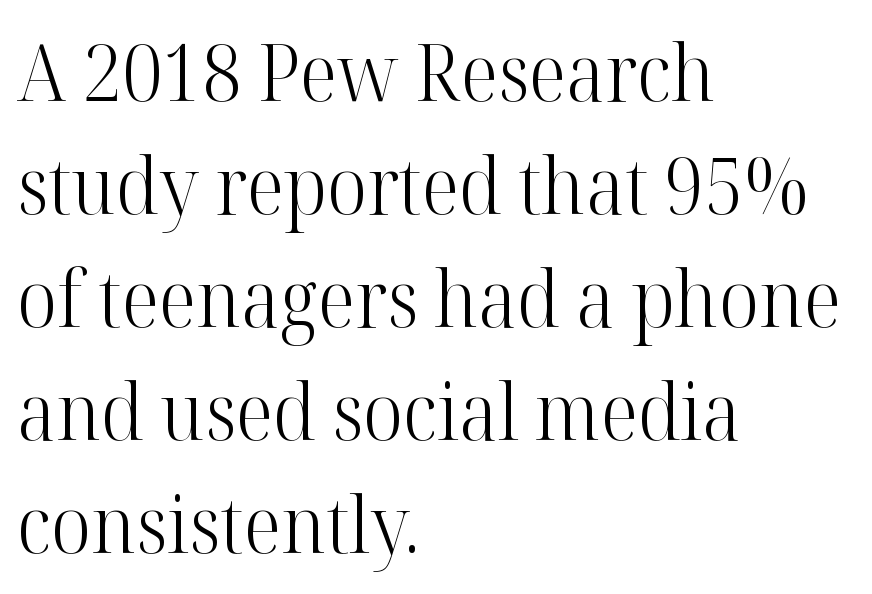
Q: Is the text bold? A: No.
Q: Is the text italic (slanted)? A: No, it is upright.
Q: Is the typeface a serif or a sans-serif typeface? A: Serif.
Q: Is the text underlined? A: No.
Q: How is the paragraph aligned? A: Left-aligned.
Q: Is the spacing between letters normal or unusually wide? A: Normal.
Q: Is the spacing between lines tight, normal or loose? A: Normal.
Q: Width (condensed, normal, or wide)? A: Normal.
Q: Stroke contrast? A: High.
Q: x-height? A: Medium.
Q: Monospaced? A: No.
